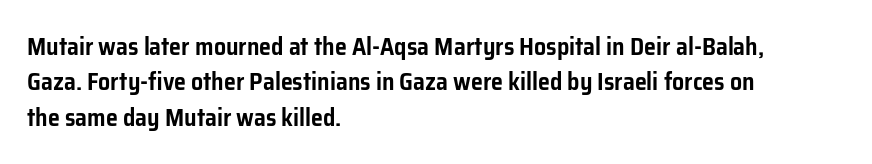
{"italic": "no", "underline": "no", "align": "left", "line_spacing": "normal", "line_spacing_ratio": 1.47, "letter_spacing": "normal", "letter_spacing_em": 0.0, "glyph_px": 24}
